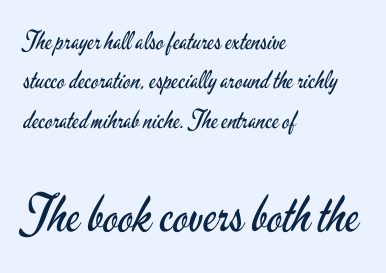
Letters rest on an invisible, unmarked baseline. This reads as an unemphasized weight, regular at the heaviest. The letterforms sit shoulder to shoulder at normal distance. Larger block? The one below; the one above is distinctly smaller. The letters carry no serifs — their stems end cleanly without finishing strokes.
